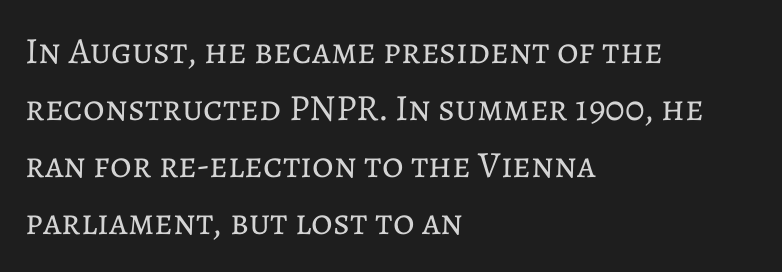
In terms of leading, this rendering sits right in the middle. Tracking value appears to be zero — textbook default spacing. Posture: vertical. Beneath every word, the page is bare. These glyphs show unthickened strokes, regular width or finer. The rendering anchors every line to the left-hand side.
